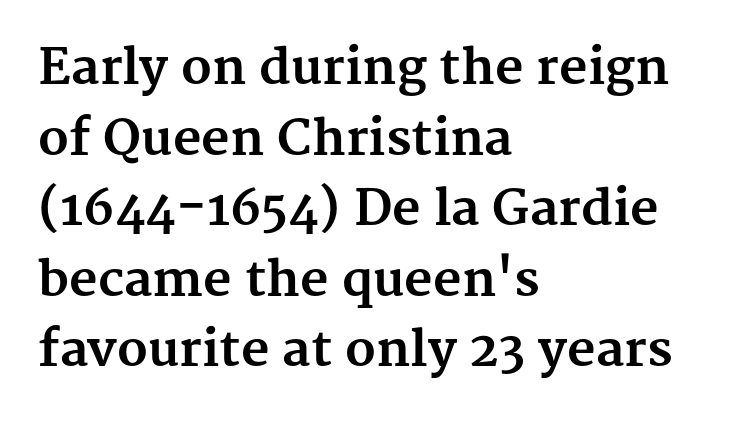
The image shows 49 px bold serif type, upright; set left-aligned, normal line spacing (1.44x), normal letter spacing, not underlined; medium stroke contrast and a medium x-height.
